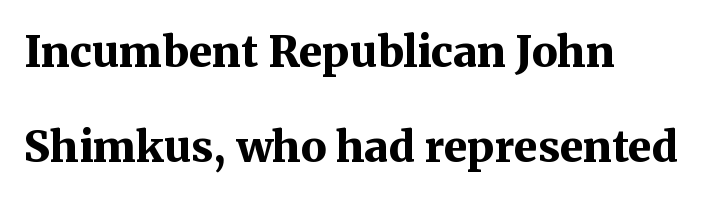
The image shows 43 px bold serif type, upright; set left-aligned, loose line spacing (2.2x), normal letter spacing, not underlined; medium stroke contrast and a medium x-height.
